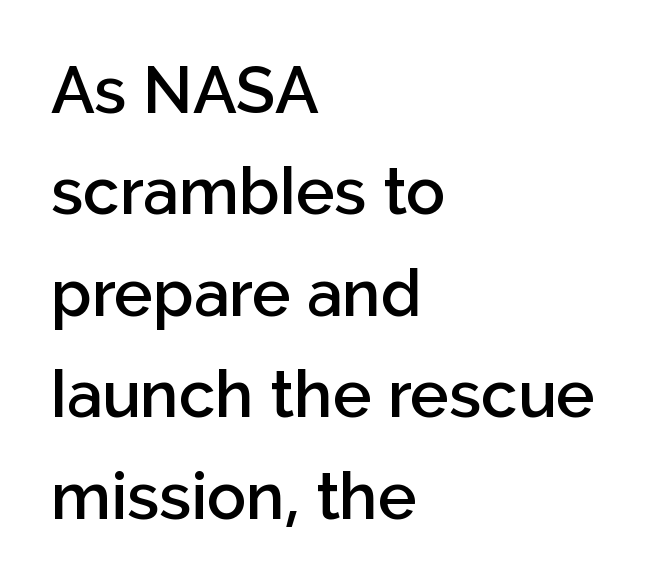
Letter spacing: default. Regarding leading, the lines here are spaced in the standard way. Italic: no, the glyphs are upright roman. Casual observation: everything's shoved over to the left. Spacing verdict: proportional, widths tailored to each character. The string is rendered with underlining switched off.
